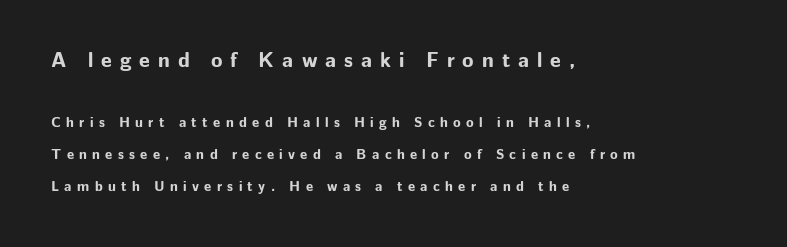
The image shows 21 px bold type, upright; set left-aligned, loose line spacing (2.29x), unusually wide letter spacing (+0.38 em), not underlined; the first (top) block is 1.5x larger.
